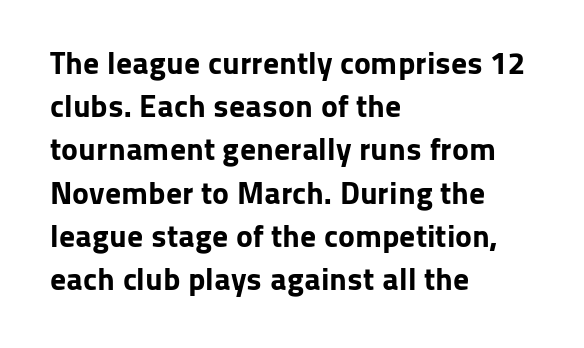
{"serif": "no", "italic": "no", "bold": "yes", "weight": "bold", "width": "normal", "stroke_contrast": "low", "x_height": "medium", "monospaced": "no", "underline": "no", "align": "left", "line_spacing": "normal", "line_spacing_ratio": 1.35, "letter_spacing": "normal", "letter_spacing_em": 0.0, "glyph_px": 32}
